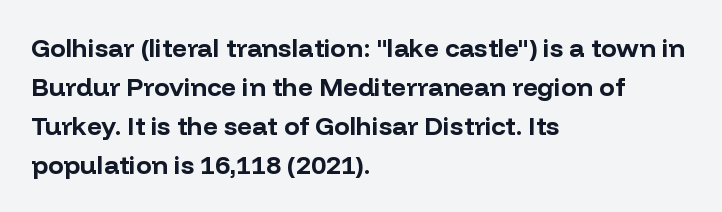
{"italic": "no", "bold": "yes", "underline": "no", "align": "left", "line_spacing": "normal", "line_spacing_ratio": 1.5, "letter_spacing": "normal", "letter_spacing_em": 0.0, "glyph_px": 26}
